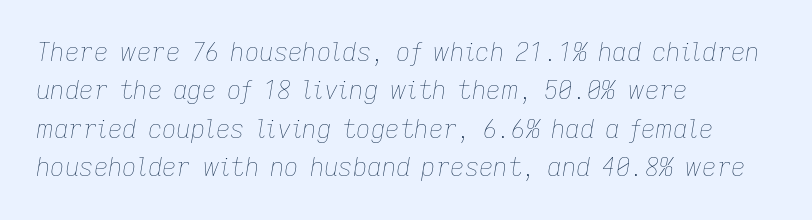
The image shows 25 px text type, italic (leaning right); set left-aligned, normal line spacing (1.54x), normal letter spacing, not underlined.
